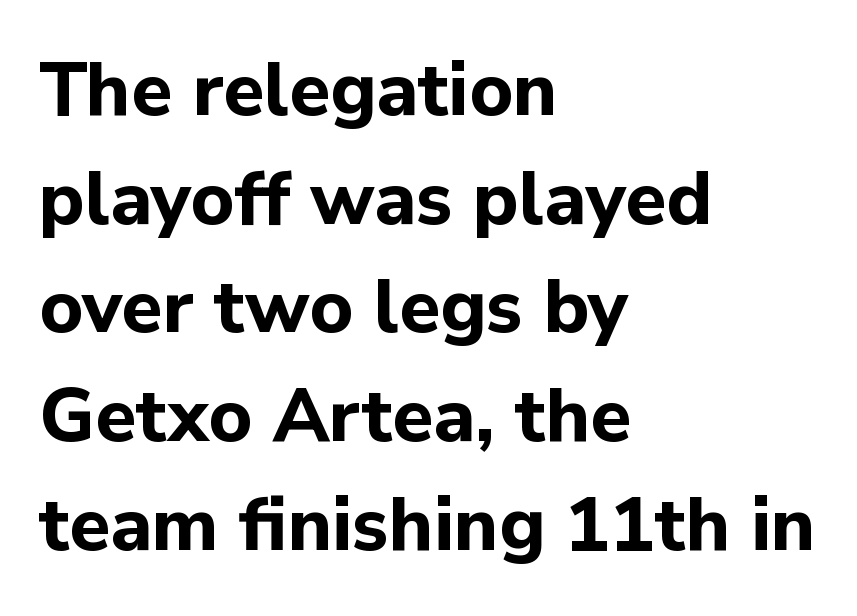
The image shows 75 px bold sans-serif type, upright; set left-aligned, normal line spacing (1.45x), normal letter spacing, not underlined; low stroke contrast and a medium x-height.
